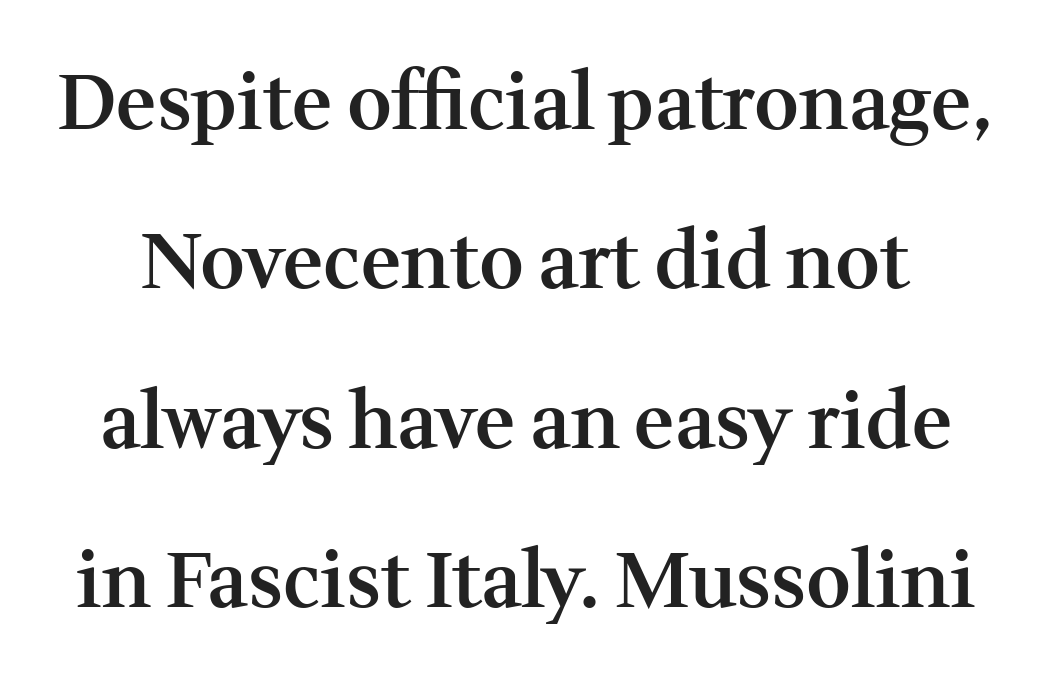
Look at the stroke-to-counter ratio: somewhat heavy, a semibold. Loosely led — the rows are spread out. The passage shown is not underscored anywhere. Here the designer chose a conventional face with non-uniform glyph widths.
